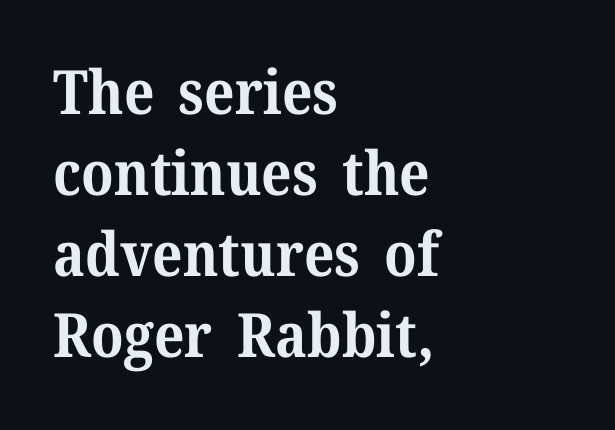
Strong, thick strokes mark this as bold type. Proportional: the letters do not fall into vertical columns. Horizontally, the lines are justified to the leading edge only. The passage shown is not underscored anywhere. Compared with typical body copy, the letter spacing here is the same.
